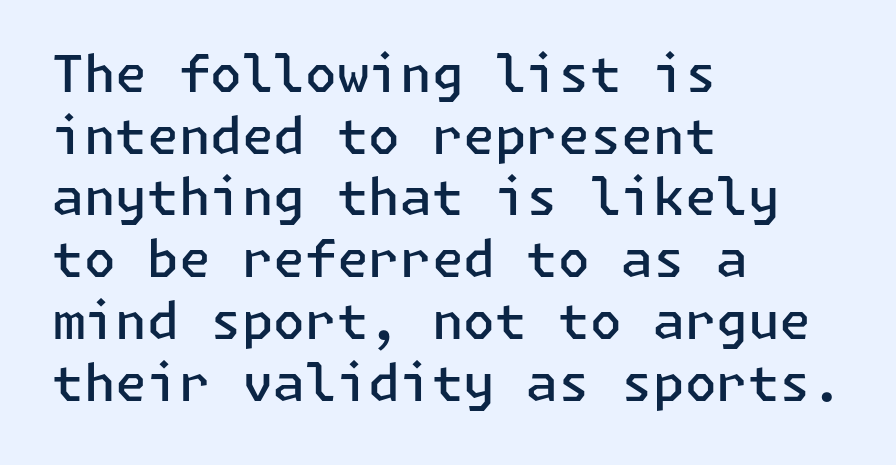
Nope, no serifs anywhere on these letters. Slightly chunky letters — semibold, I'd say, not full bold. The horizontal fit of the characters is conventional and even. These lines were composed using upright roman letters.
